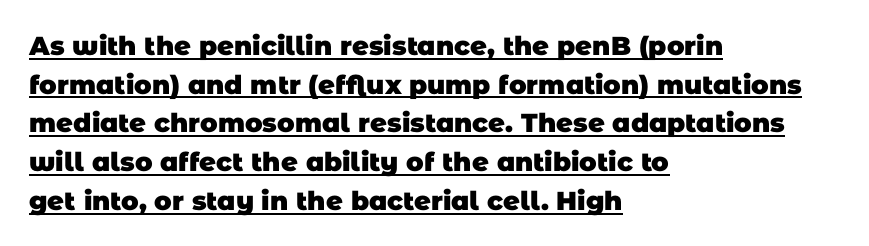
{"bold": "yes", "underline": "yes", "align": "left", "line_spacing": "normal", "line_spacing_ratio": 1.49, "letter_spacing": "normal", "letter_spacing_em": 0.0, "glyph_px": 26}
